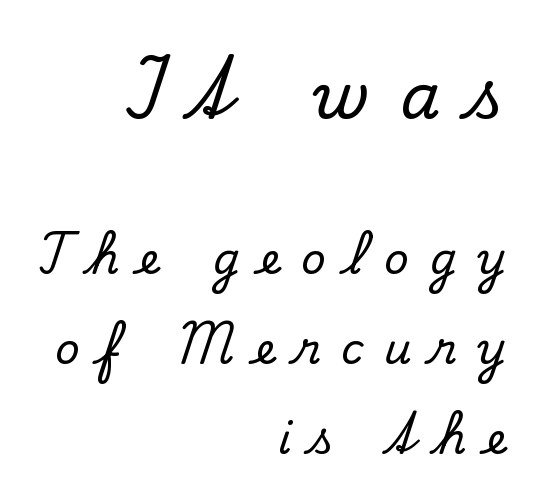
{"serif": "yes", "width": "normal", "stroke_contrast": "low", "x_height": "small", "monospaced": "no", "underline": "no", "align": "right", "line_spacing": "loose", "line_spacing_ratio": 2.09, "letter_spacing": "wide", "letter_spacing_em": 0.48, "larger_block": "first", "size_ratio": 1.49, "glyph_px": 64}
